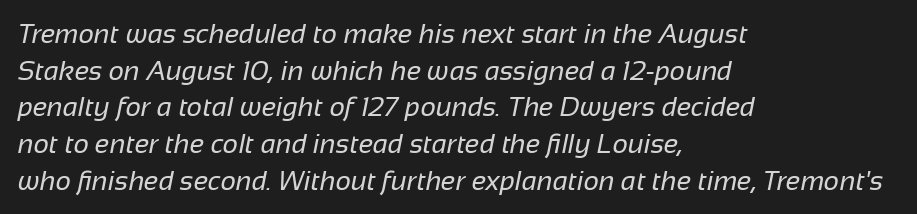
The image shows 27 px text type; set left-aligned, normal line spacing (1.36x), normal letter spacing, not underlined.
